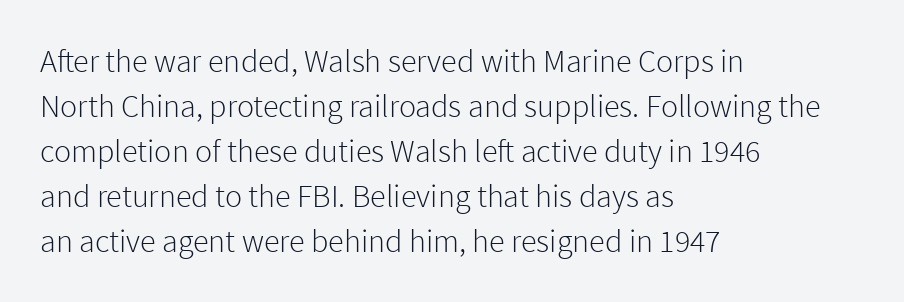
The compositor pushed each line to the left boundary. Stems here are at most as thick as an everyday book face. Students, note that the glyphs here touch the page at normal intervals. Every stem runs plumb, perpendicular to the baseline. This sample has the flowing, uneven cadence of proportional lettering. Words float on clear page, feet unadorned.
